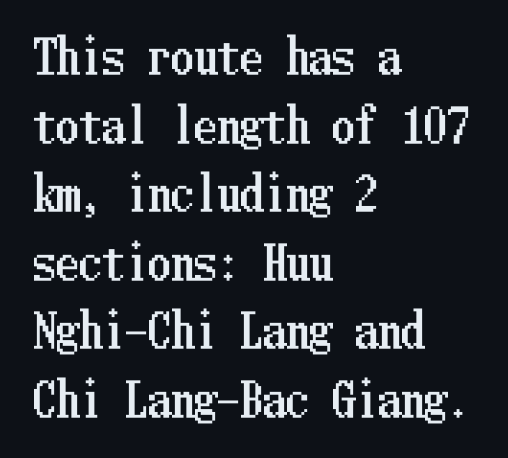
The image shows 46 px condensed type, upright; set left-aligned, normal line spacing (1.49x), normal letter spacing, not underlined; low stroke contrast and a medium x-height.
